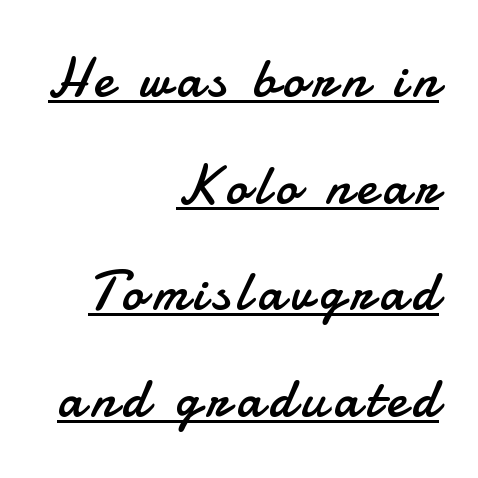
The rendering anchors every line to the right-hand side. Character widths vary here, with narrow letters taking less room than wide ones. A quiet, ordinary-to-light weight characterises the typeface. Are there feet on the stems? There aren't — it's a sans. Vertical spacing — loose. Underlined type.
